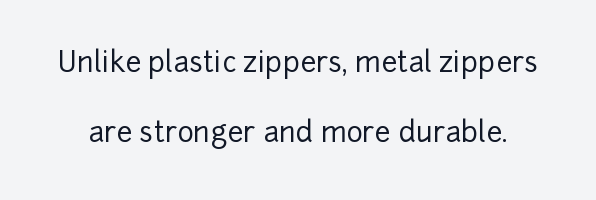
The image shows 28 px sans-serif type, upright; set loose line spacing (2.49x), normal letter spacing, not underlined; low stroke contrast and a medium x-height.
